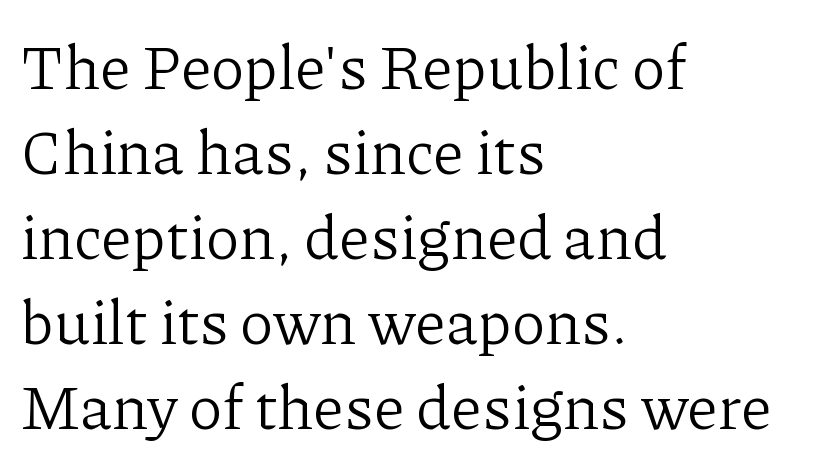
Q: Is the text bold? A: No.
Q: Is the text italic (slanted)? A: No, it is upright.
Q: Is the typeface a serif or a sans-serif typeface? A: Serif.
Q: Is the text underlined? A: No.
Q: How is the paragraph aligned? A: Left-aligned.
Q: Is the spacing between letters normal or unusually wide? A: Normal.
Q: Is the spacing between lines tight, normal or loose? A: Normal.
Q: Width (condensed, normal, or wide)? A: Normal.
Q: Stroke contrast? A: Low.
Q: x-height? A: Medium.
Q: Monospaced? A: No.
